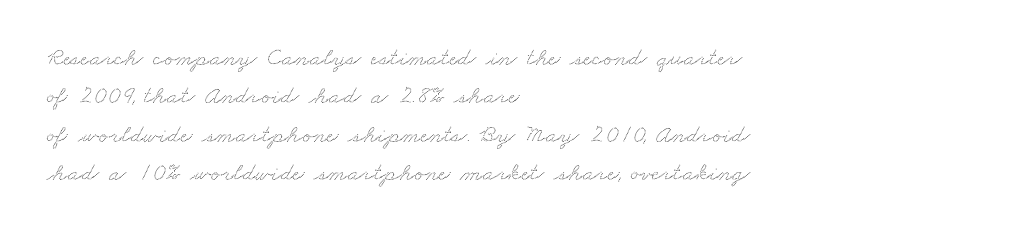
A student would call this left alignment; a typographer would say flush left, rag right. The space beneath each line is pristine and unruled. The gaps between neighbouring characters are ordinary and unremarkable. The designer left line spacing at the default.
